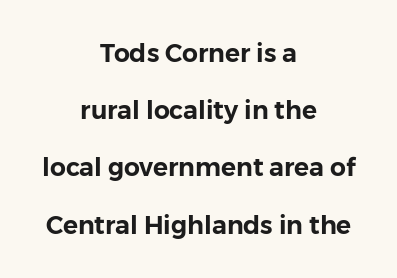
Q: Is the text italic (slanted)? A: No, it is upright.
Q: Is the text underlined? A: No.
Q: How is the paragraph aligned? A: Centered.
Q: Is the spacing between letters normal or unusually wide? A: Normal.
Q: Is the spacing between lines tight, normal or loose? A: Loose.
